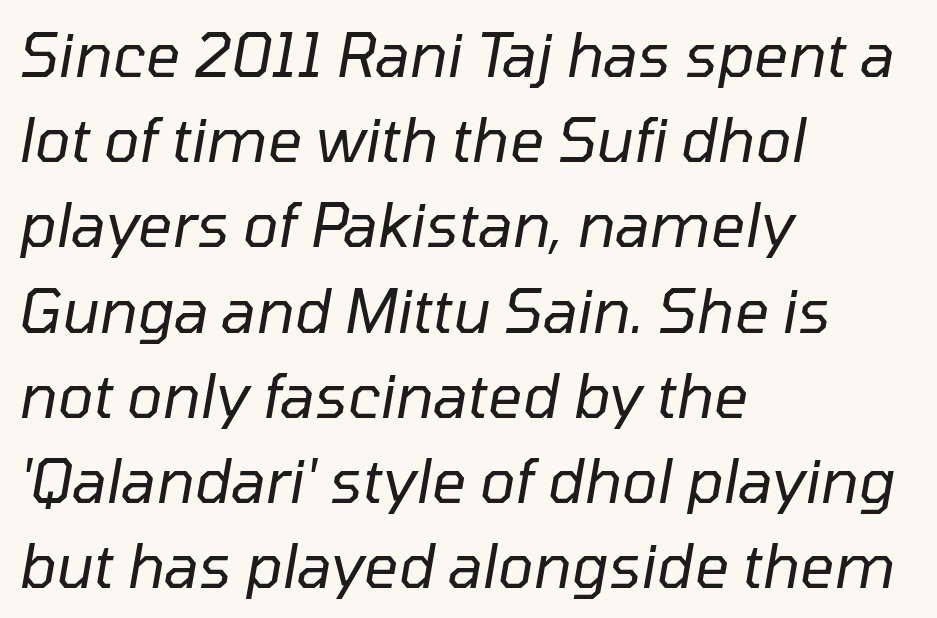
Reading down the column, the eye jumps a familiar distance to each next line. The gaps between neighbouring characters are ordinary and unremarkable. Where is the straight margin? On the left. The typesetting does not lean heavy: it is not bold.
